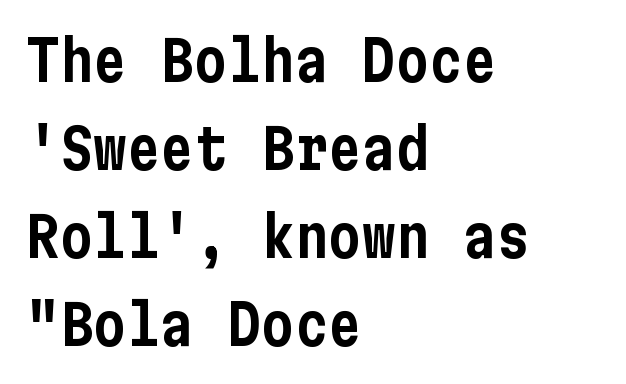
Q: Is the text italic (slanted)? A: No, it is upright.
Q: Is the typeface a serif or a sans-serif typeface? A: Sans-serif.
Q: Is the text underlined? A: No.
Q: How is the paragraph aligned? A: Left-aligned.
Q: Is the spacing between letters normal or unusually wide? A: Normal.
Q: Is the spacing between lines tight, normal or loose? A: Normal.
Q: Width (condensed, normal, or wide)? A: Condensed.
Q: Stroke contrast? A: Low.
Q: x-height? A: Medium.
